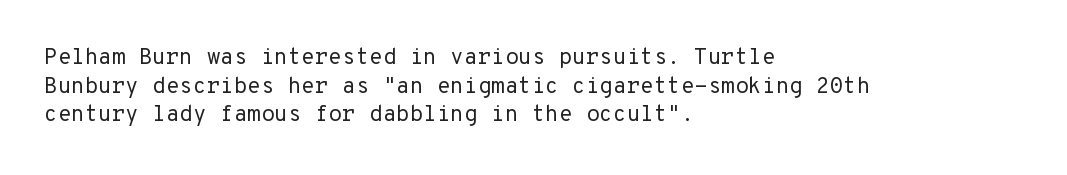
Check the space under the baseline: it is left empty. Characters follow at the spacing the type designer built in. These glyphs show unthickened strokes, regular width or finer. This is the regular roman posture of the typeface. A typesetter would call this leading conventional body-copy spacing. The compositor pushed each line to the left boundary.
